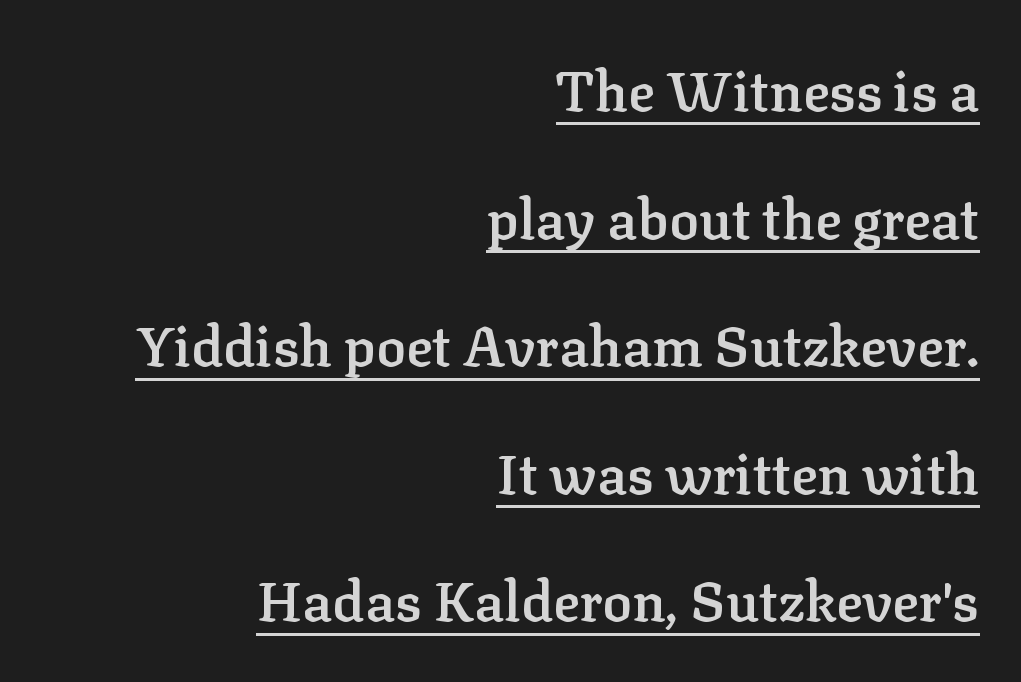
The passage shown is semibold, sitting just below true bold. The lettering is marked with a stroke running underneath it. Is there any slant? The stems are plumb. You could call the tracking neutral — neither tight nor loose. The lines are quadded right. Typographically, this falls in the serif category.
